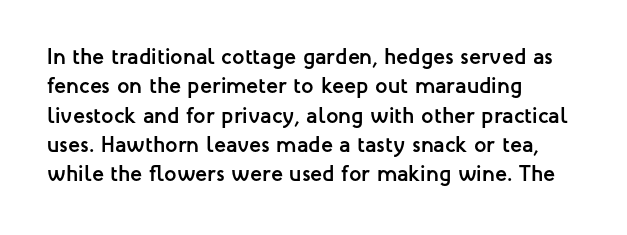
{"italic": "no", "bold": "yes", "underline": "no", "align": "left", "line_spacing": "normal", "line_spacing_ratio": 1.33, "letter_spacing": "normal", "letter_spacing_em": 0.0, "glyph_px": 22}
